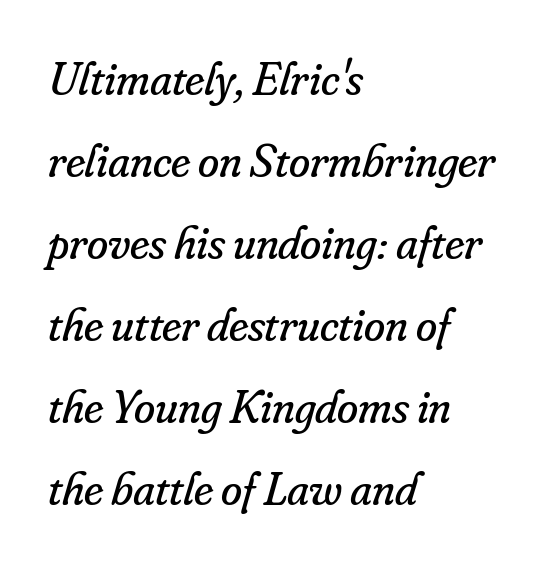
Q: Is the text bold? A: No.
Q: Is the text italic (slanted)? A: Yes, it leans right by about 16 degrees.
Q: Is the typeface a serif or a sans-serif typeface? A: Serif.
Q: Is the text underlined? A: No.
Q: How is the paragraph aligned? A: Left-aligned.
Q: Is the spacing between letters normal or unusually wide? A: Normal.
Q: Width (condensed, normal, or wide)? A: Normal.
Q: Stroke contrast? A: Low.
Q: x-height? A: Small.
Q: Monospaced? A: No.
